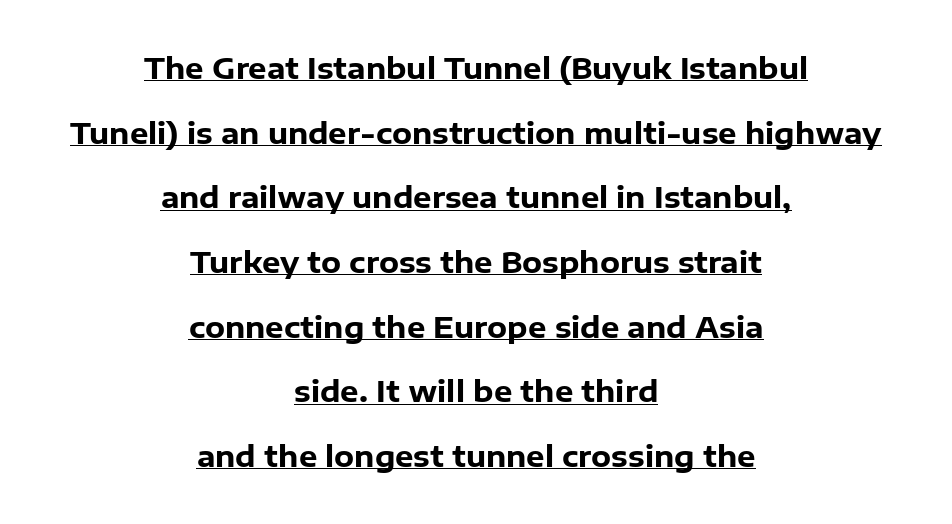
Summary of weight: heavy, a full bold. The lines are spread far apart with generous leading. Students, note that the glyphs here touch the page at normal intervals. Each line is balanced around a shared central axis. What decoration does the sample have? An underline. The characters display no serif detailing; their extremities are plain.
